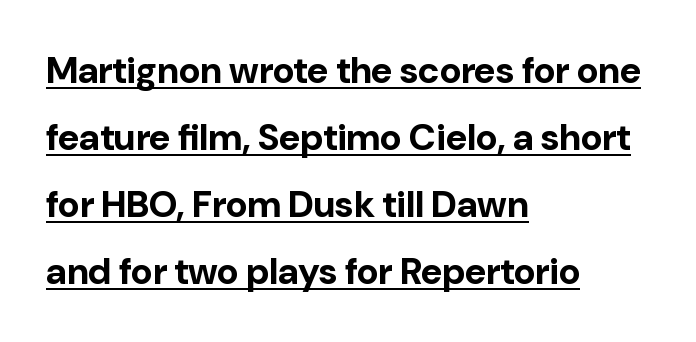
If you drew a ruler down the left edge, every line would touch it. Every letter is thick-stroked: bold, no question. Descenders here cross a horizontal rule under the line. Examine the stroke ends and you'll find no serifs.
